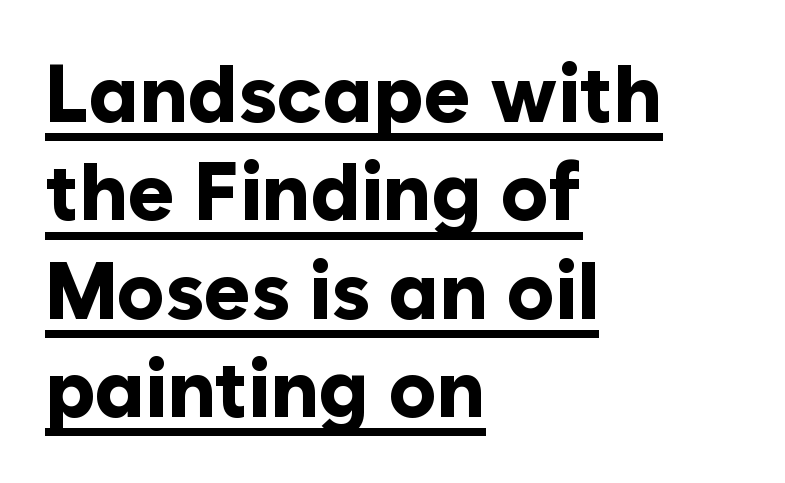
Does the weight exceed regular? Yes, all the way to bold. A rule runs beneath these lines of type. The letters carry no serifs — their stems end cleanly without finishing strokes. These lines are set flush left with a ragged right edge. The face used here is proportionally spaced, like ordinary book or web type.
